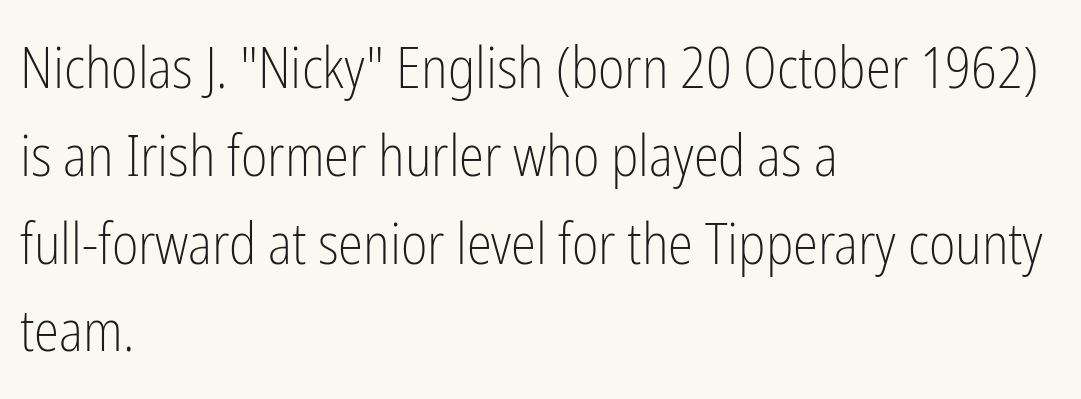
Q: Is the text bold? A: No.
Q: Is the text italic (slanted)? A: No, it is upright.
Q: Is the typeface a serif or a sans-serif typeface? A: Sans-serif.
Q: Is the text underlined? A: No.
Q: How is the paragraph aligned? A: Left-aligned.
Q: Is the spacing between letters normal or unusually wide? A: Normal.
Q: Is the spacing between lines tight, normal or loose? A: Normal.
Q: Width (condensed, normal, or wide)? A: Condensed.
Q: Stroke contrast? A: Low.
Q: x-height? A: Medium.
Q: Monospaced? A: No.
